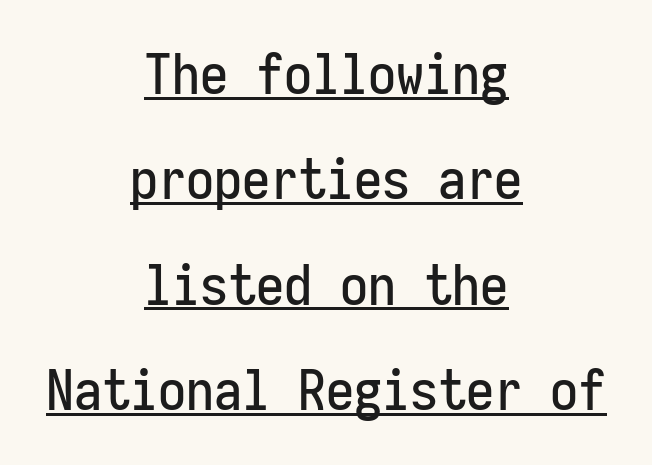
The image shows 56 px condensed sans-serif type, upright, monospaced; set centered, line spacing 1.88x, normal letter spacing, underlined; low stroke contrast and a medium x-height.
